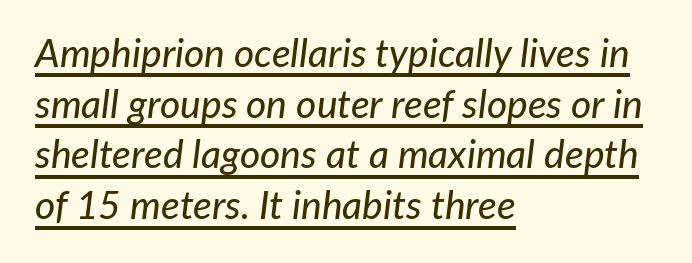
{"italic": "yes", "lean": "right", "slant_degrees": 7, "width": "normal", "stroke_contrast": "low", "x_height": "medium", "monospaced": "no", "underline": "yes", "align": "left", "line_spacing": "normal", "line_spacing_ratio": 1.3, "letter_spacing": "normal", "letter_spacing_em": 0.0, "glyph_px": 39}
